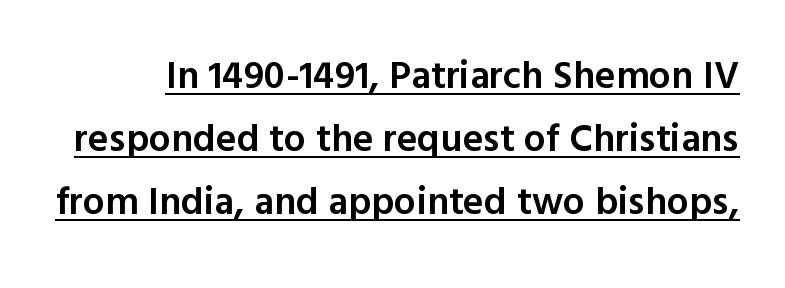
{"serif": "no", "italic": "no", "bold": "semi", "weight": "semibold", "width": "normal", "x_height": "medium", "monospaced": "no", "underline": "yes", "line_spacing": "normal", "line_spacing_ratio": 1.62, "letter_spacing": "normal", "letter_spacing_em": 0.0, "glyph_px": 39}
